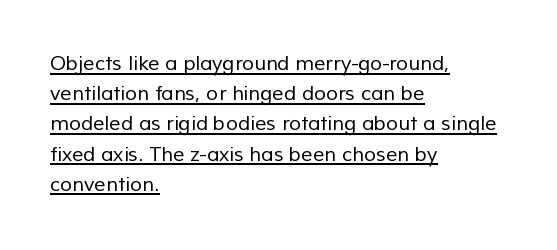
Is the block centered? No — it sits flush against the left margin. How would I describe the line gaps? Plain and ordinary. The rendering uses the underline text-decoration. The font is comparable to plain body text, perhaps lighter. Does extra space separate the letters? No, they use regular spacing.
